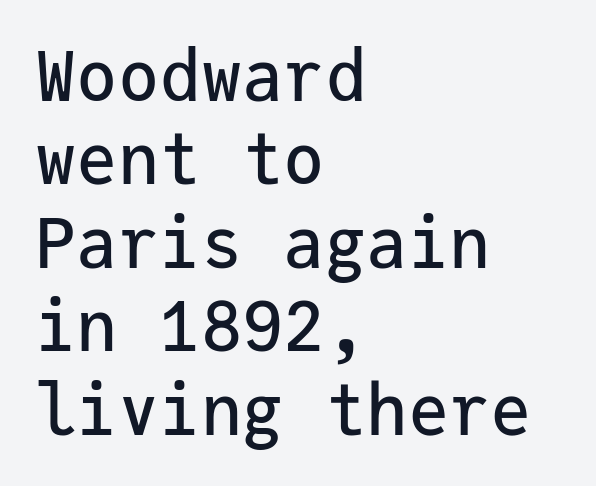
{"serif": "no", "italic": "no", "width": "normal", "stroke_contrast": "low", "x_height": "medium", "monospaced": "yes", "underline": "no", "align": "left", "line_spacing_ratio": 1.21, "letter_spacing": "normal", "letter_spacing_em": 0.0, "glyph_px": 69}
